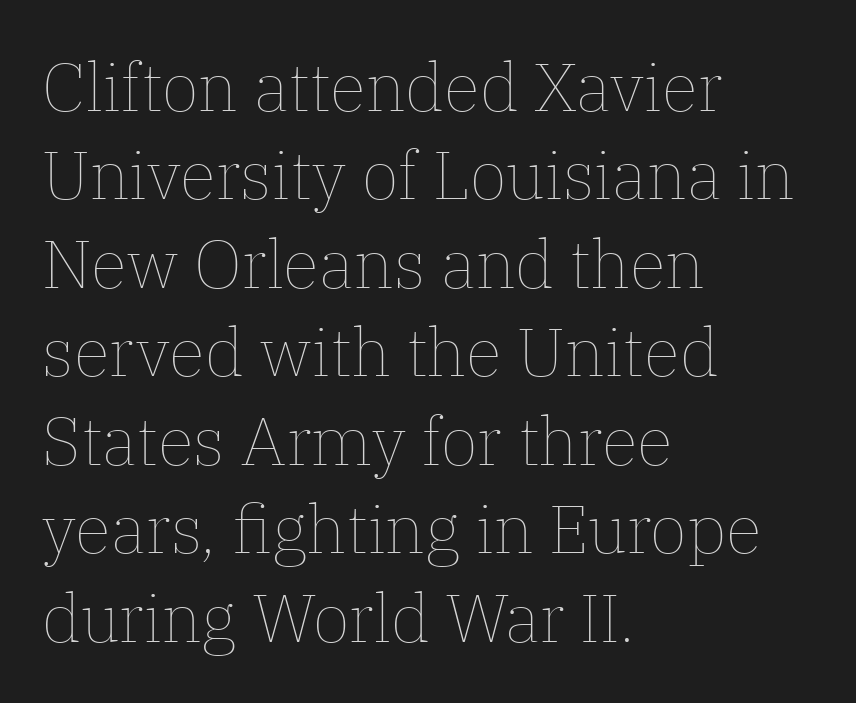
Stems here are at most as thick as an everyday book face. Is there any slant? The stems are plumb. Between one letter and the next there's only the usual sliver of space. Horizontally, the lines are justified to the leading edge only.
